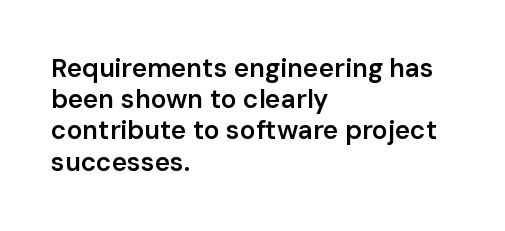
Q: Is the text bold? A: Semi-bold.
Q: Is the text italic (slanted)? A: No, it is upright.
Q: Is the text underlined? A: No.
Q: How is the paragraph aligned? A: Left-aligned.
Q: Is the spacing between letters normal or unusually wide? A: Normal.
